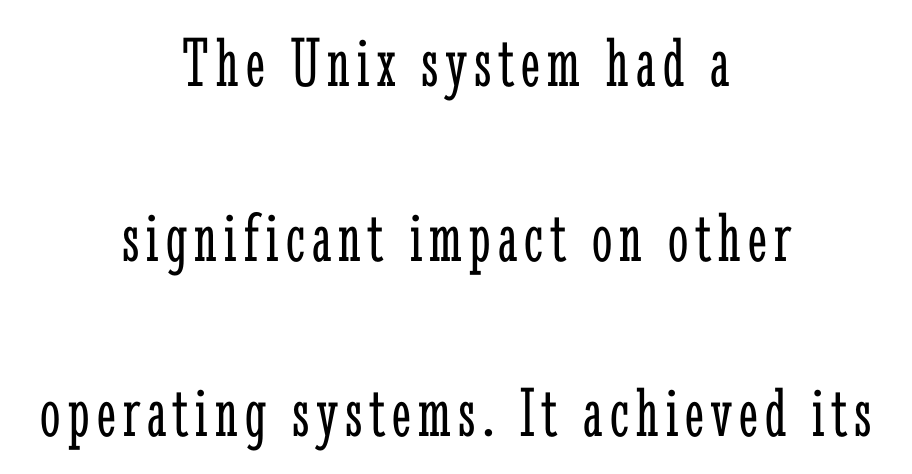
Notice how the passage keeps no hard edge, just a central spine. Small tapered or slab feet sit at the stroke ends, so this counts as serif. Proportional: the letters do not fall into vertical columns. Think standard paragraph weight, or any step lighter than that. Posture: upright roman. The foot of each line stays bare and open.
